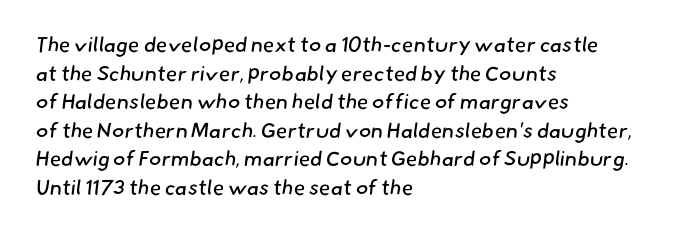
{"bold": "no", "underline": "no", "align": "left", "line_spacing": "normal", "line_spacing_ratio": 1.36, "letter_spacing": "normal", "letter_spacing_em": 0.0, "glyph_px": 21}
